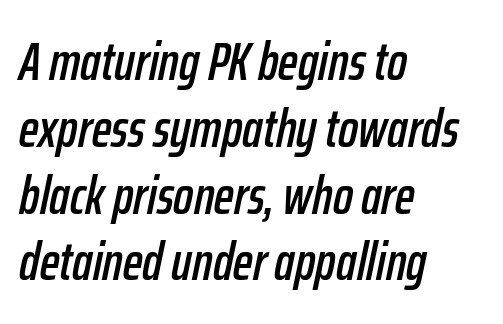
The image shows 53 px condensed type, italic (leaning right); set left-aligned, normal line spacing (1.26x), normal letter spacing, not underlined; low stroke contrast and a medium x-height.
